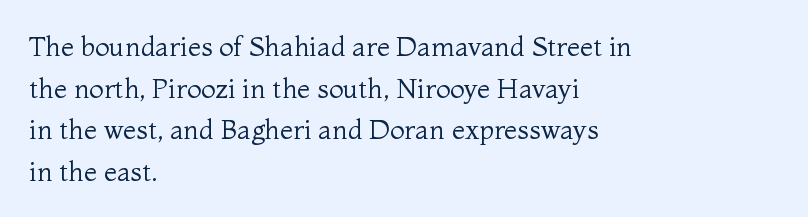
The image shows 27 px text type, upright; set left-aligned, normal line spacing (1.54x), normal letter spacing, not underlined.
